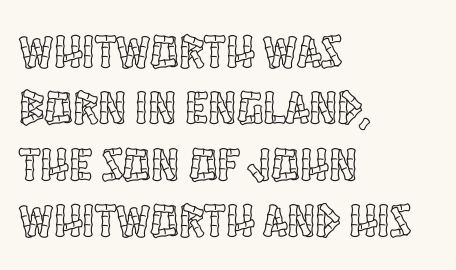
The image shows 47 px condensed type, upright; set left-aligned, line spacing 1.2x, normal letter spacing, not underlined; a large x-height.
